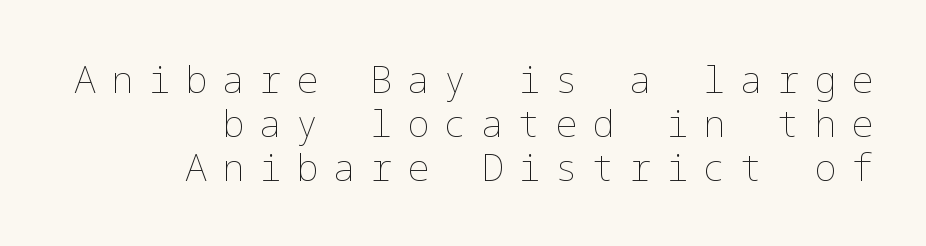
The image shows 37 px thin type, upright; set right-aligned, line spacing 1.19x, unusually wide letter spacing (+0.4 em), not underlined; low stroke contrast and a medium x-height.
